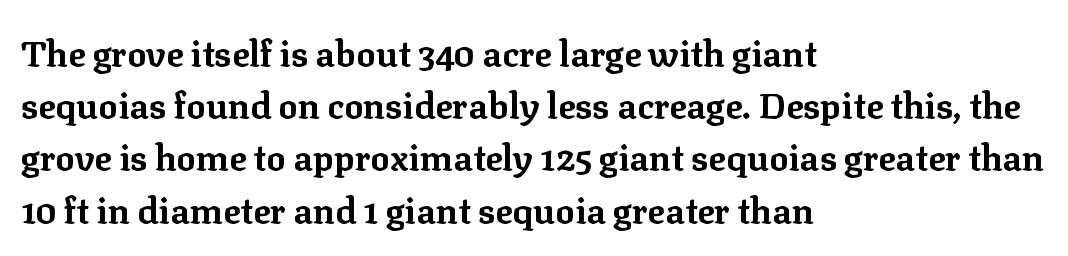
The image shows 36 px bold serif type, upright; set left-aligned, normal line spacing (1.45x), normal letter spacing, not underlined; low stroke contrast and a medium x-height.
